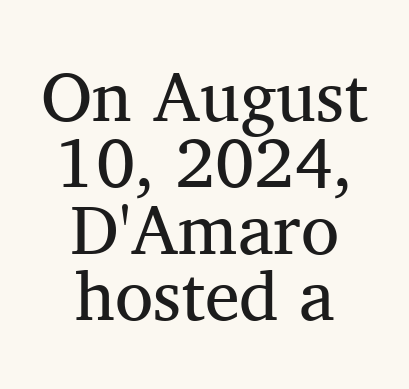
The font family rendered here belongs to the serif group. The weight would be labelled regular, book, light, or lighter still. A student would call this center alignment; a typographer would say set centered. Beneath every word, the page is bare. A typesetter would call this proportional, since set widths differ per character. Tracking here is standard; glyphs follow each other at the usual distance.
